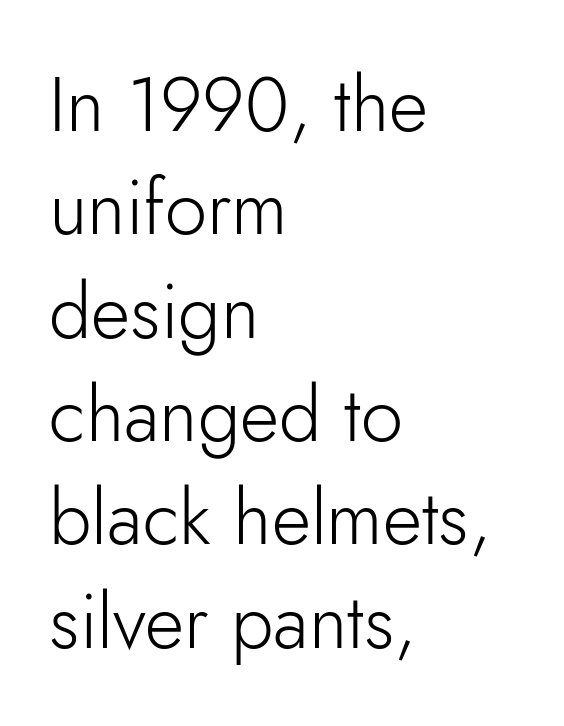
{"serif": "no", "italic": "no", "bold": "no", "weight": "light", "width": "normal", "stroke_contrast": "low", "x_height": "small", "monospaced": "no", "underline": "no", "align": "left", "line_spacing": "normal", "line_spacing_ratio": 1.36, "letter_spacing": "normal", "letter_spacing_em": 0.0, "glyph_px": 76}
